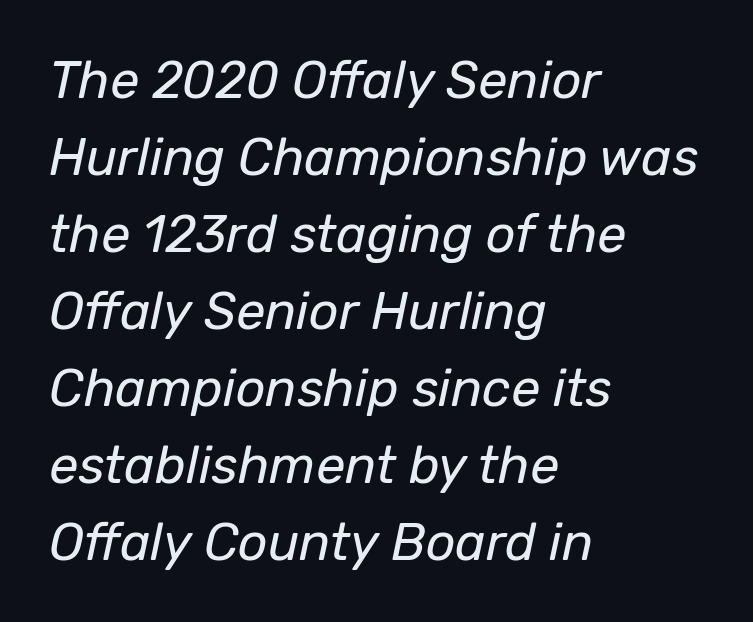
The image shows 52 px regular-weight type, italic (leaning right); set left-aligned, normal line spacing (1.48x), normal letter spacing, not underlined; low stroke contrast and a medium x-height.
